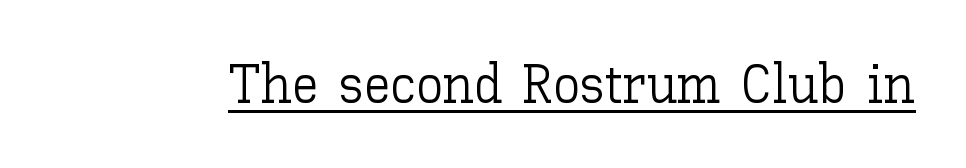
Varying glyph widths throughout — classic text-font behaviour. Posture: upright roman. Compared with typical body copy, the letter spacing here is the same. Summary of weight: not heavy and not bold. This is underlined copy, the kind a proofreader might mark for attention.
